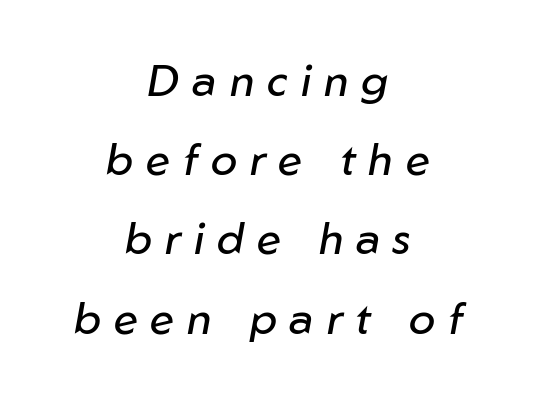
{"italic": "yes", "lean": "right", "slant_degrees": 10, "bold": "no", "weight": "regular", "width": "normal", "stroke_contrast": "low", "x_height": "medium", "monospaced": "no", "underline": "no", "align": "center", "line_spacing_ratio": 1.8, "letter_spacing": "wide", "letter_spacing_em": 0.29, "glyph_px": 44}
